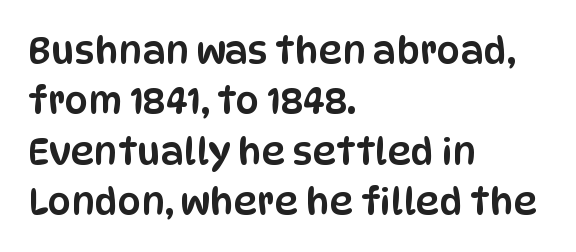
The image shows 37 px condensed sans-serif type, upright; set left-aligned, normal line spacing (1.36x), normal letter spacing, not underlined; low stroke contrast and a large x-height.
